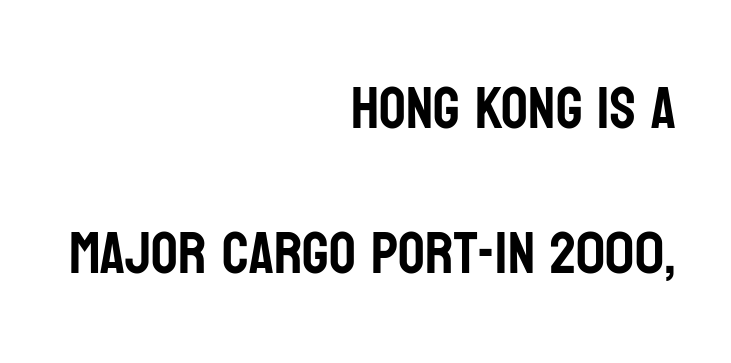
{"serif": "no", "italic": "no", "width": "condensed", "stroke_contrast": "low", "x_height": "large", "monospaced": "no", "underline": "no", "align": "right", "line_spacing": "loose", "line_spacing_ratio": 2.45, "letter_spacing": "normal", "letter_spacing_em": 0.0, "glyph_px": 59}
